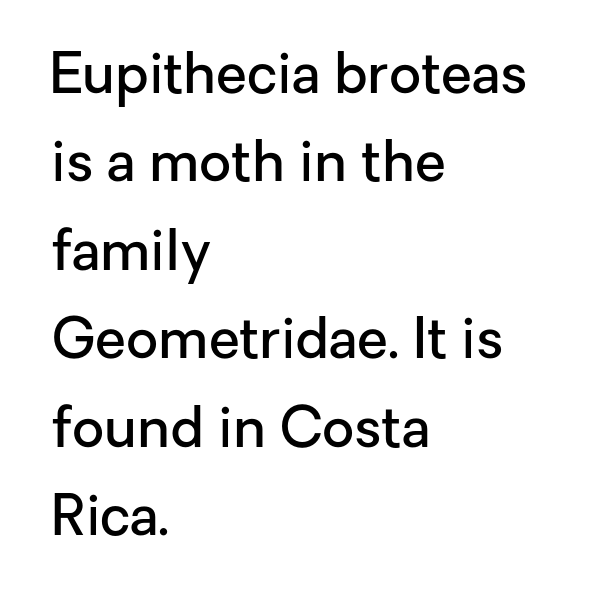
Q: Is the text bold? A: Semi-bold.
Q: Is the text italic (slanted)? A: No, it is upright.
Q: Is the typeface a serif or a sans-serif typeface? A: Sans-serif.
Q: Is the text underlined? A: No.
Q: How is the paragraph aligned? A: Left-aligned.
Q: Is the spacing between letters normal or unusually wide? A: Normal.
Q: Is the spacing between lines tight, normal or loose? A: Normal.
Q: Width (condensed, normal, or wide)? A: Normal.
Q: Stroke contrast? A: Low.
Q: x-height? A: Medium.
Q: Monospaced? A: No.
